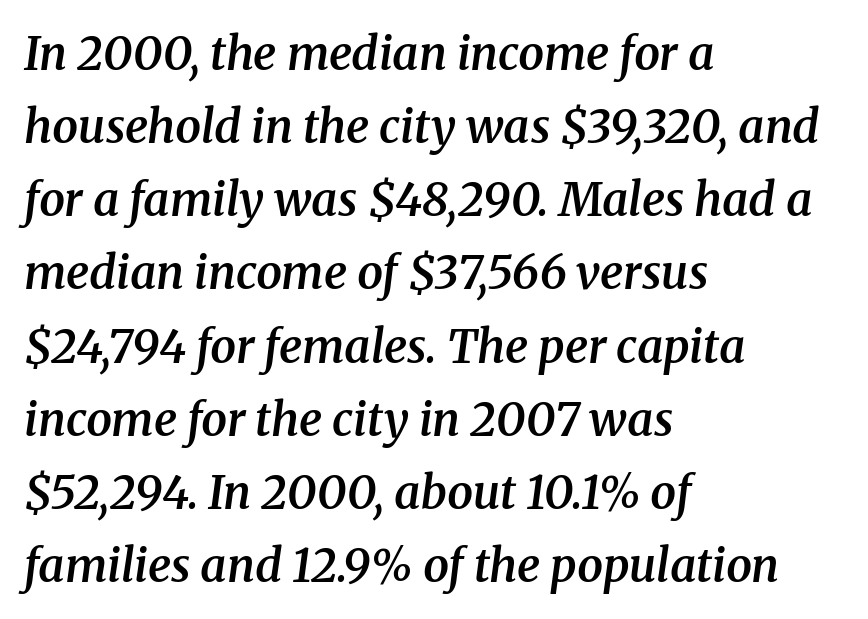
{"serif": "yes", "italic": "yes", "lean": "right", "slant_degrees": 8, "bold": "semi", "weight": "semibold", "width": "normal", "stroke_contrast": "medium", "x_height": "medium", "monospaced": "no", "underline": "no", "align": "left", "line_spacing": "normal", "line_spacing_ratio": 1.59, "letter_spacing": "normal", "letter_spacing_em": 0.0, "glyph_px": 46}
